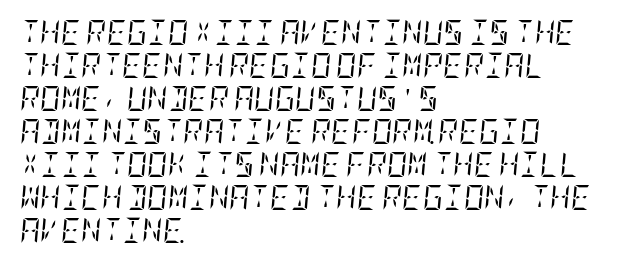
Q: Is the text bold? A: No.
Q: Is the text italic (slanted)? A: Yes, it leans right by about 5 degrees.
Q: Is the text underlined? A: No.
Q: How is the paragraph aligned? A: Left-aligned.
Q: Is the spacing between letters normal or unusually wide? A: Normal.
Q: Is the spacing between lines tight, normal or loose? A: Normal.
